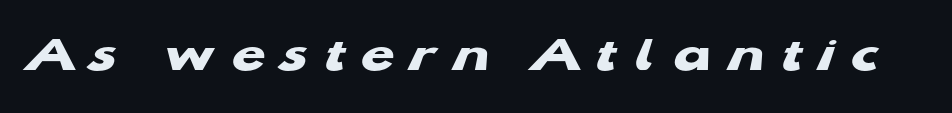
The image shows 54 px heavy, wide sans-serif type; set unusually wide letter spacing (+0.3 em), not underlined; low stroke contrast and a medium x-height.
